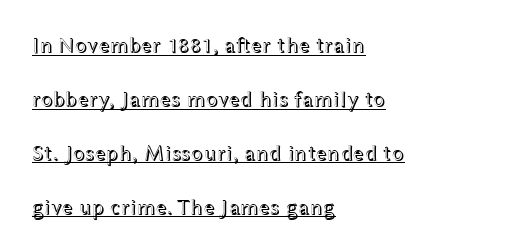
Q: Is the text italic (slanted)? A: No, it is upright.
Q: Is the text underlined? A: Yes.
Q: How is the paragraph aligned? A: Left-aligned.
Q: Is the spacing between letters normal or unusually wide? A: Normal.
Q: Is the spacing between lines tight, normal or loose? A: Loose.
